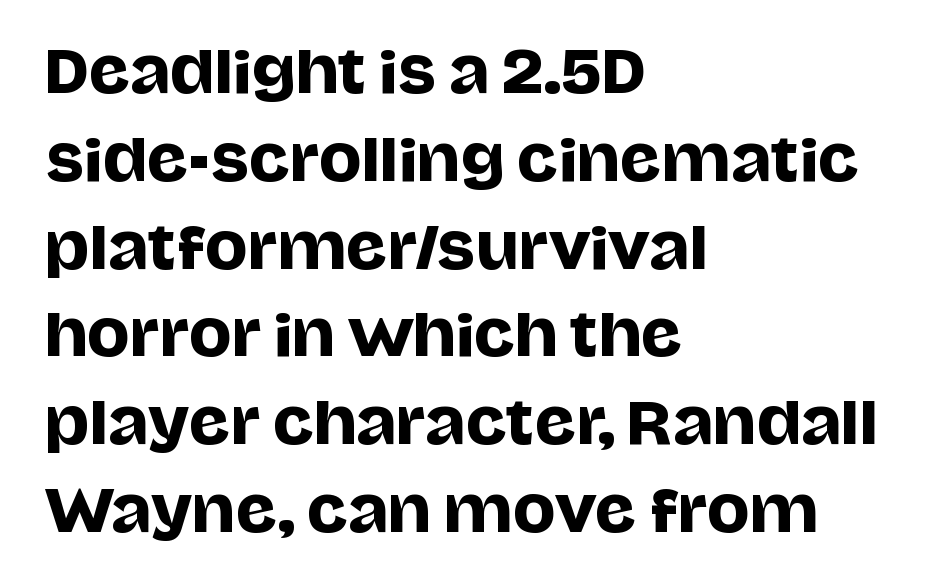
{"serif": "no", "italic": "no", "width": "normal", "stroke_contrast": "low", "x_height": "large", "monospaced": "no", "underline": "no", "align": "left", "line_spacing": "normal", "line_spacing_ratio": 1.54, "letter_spacing": "normal", "letter_spacing_em": 0.0, "glyph_px": 57}
